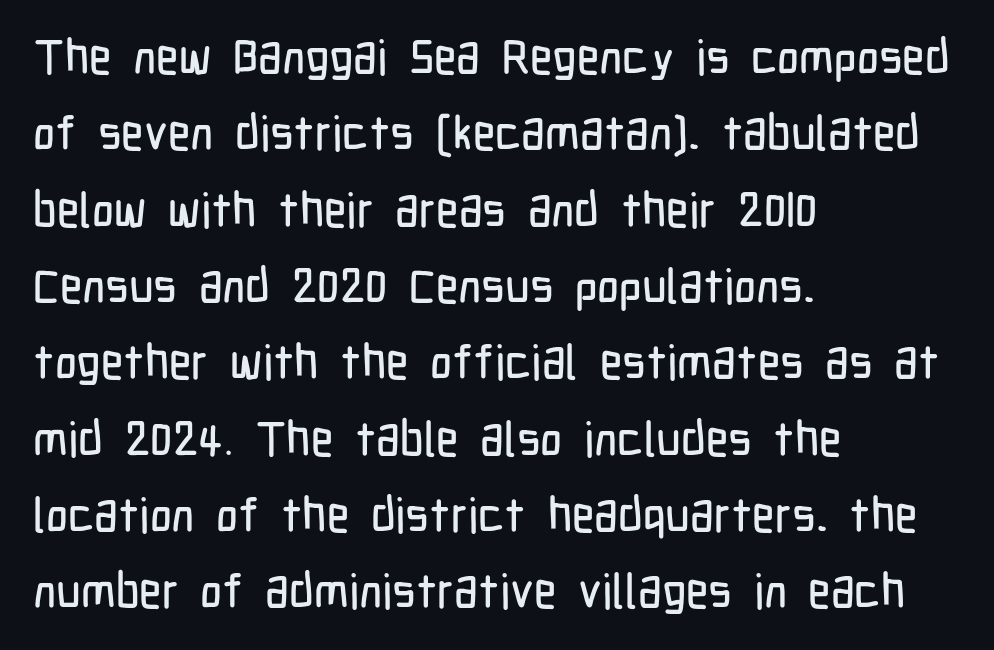
The image shows 48 px condensed sans-serif type, upright; set left-aligned, normal line spacing (1.59x), normal letter spacing, not underlined; low stroke contrast and a medium x-height.
